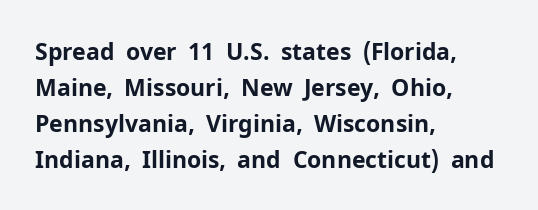
Q: Is the text bold? A: Yes.
Q: Is the text italic (slanted)? A: No, it is upright.
Q: Is the text underlined? A: No.
Q: How is the paragraph aligned? A: Left-aligned.
Q: Is the spacing between letters normal or unusually wide? A: Normal.
Q: Is the spacing between lines tight, normal or loose? A: Normal.
